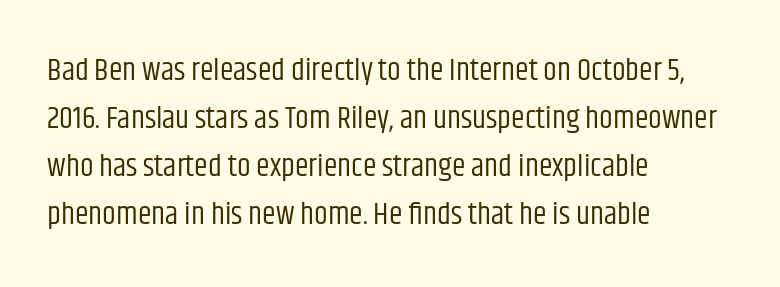
Q: Is the text bold? A: No.
Q: Is the text italic (slanted)? A: No, it is upright.
Q: Is the typeface a serif or a sans-serif typeface? A: Sans-serif.
Q: Is the text underlined? A: No.
Q: How is the paragraph aligned? A: Left-aligned.
Q: Is the spacing between letters normal or unusually wide? A: Normal.
Q: Is the spacing between lines tight, normal or loose? A: Normal.
Q: Width (condensed, normal, or wide)? A: Condensed.
Q: Stroke contrast? A: Low.
Q: x-height? A: Large.
Q: Monospaced? A: No.
